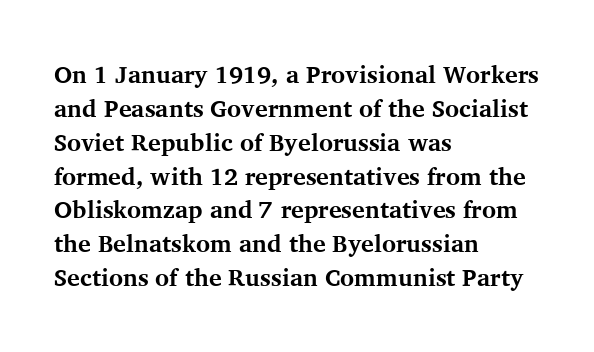
{"italic": "no", "bold": "yes", "underline": "no", "align": "left", "line_spacing": "normal", "line_spacing_ratio": 1.41, "letter_spacing": "normal", "letter_spacing_em": 0.0, "glyph_px": 24}
